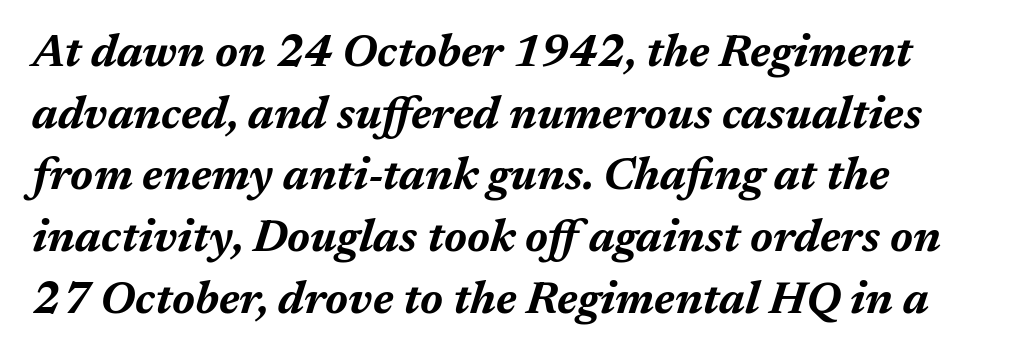
The image shows 45 px bold type, italic (leaning right); set left-aligned, normal line spacing (1.37x), normal letter spacing, not underlined; medium stroke contrast and a medium x-height.
